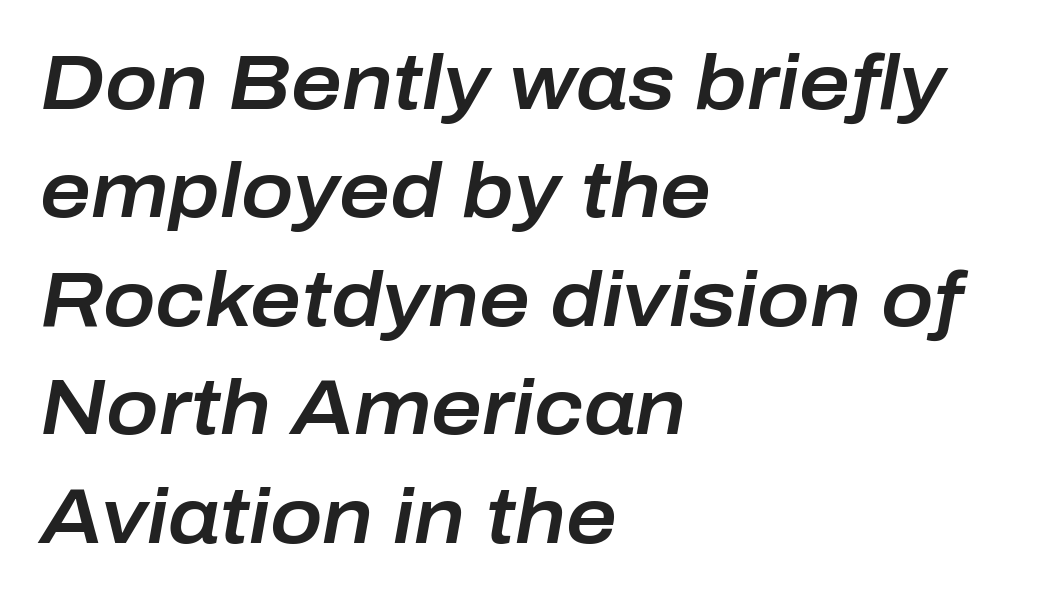
{"italic": "yes", "lean": "right", "slant_degrees": 10, "width": "normal", "stroke_contrast": "low", "x_height": "medium", "monospaced": "no", "underline": "no", "align": "left", "line_spacing": "normal", "line_spacing_ratio": 1.39, "letter_spacing": "normal", "letter_spacing_em": 0.0, "glyph_px": 78}
